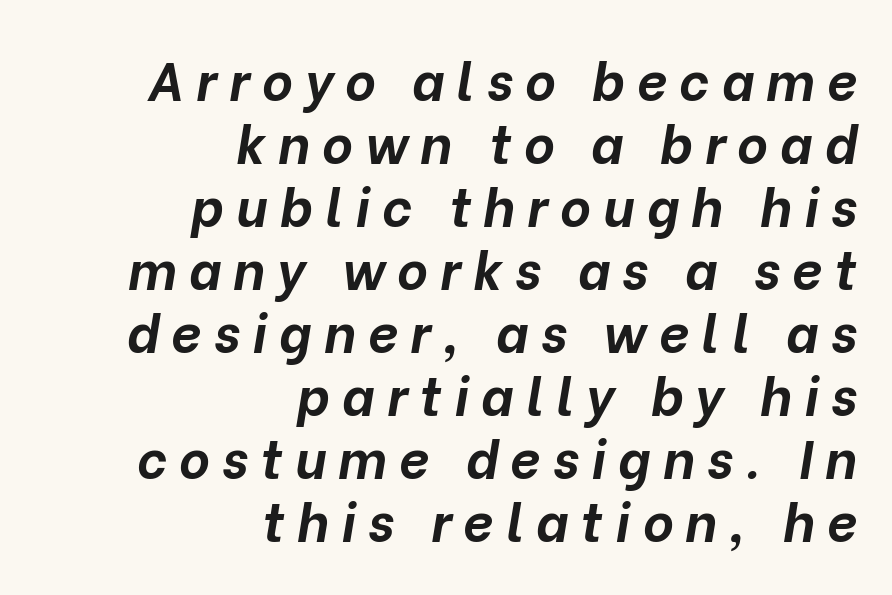
The image shows 53 px bold type, italic (leaning right); set right-aligned, line spacing 1.19x, unusually wide letter spacing (+0.23 em), not underlined; low stroke contrast and a medium x-height.
